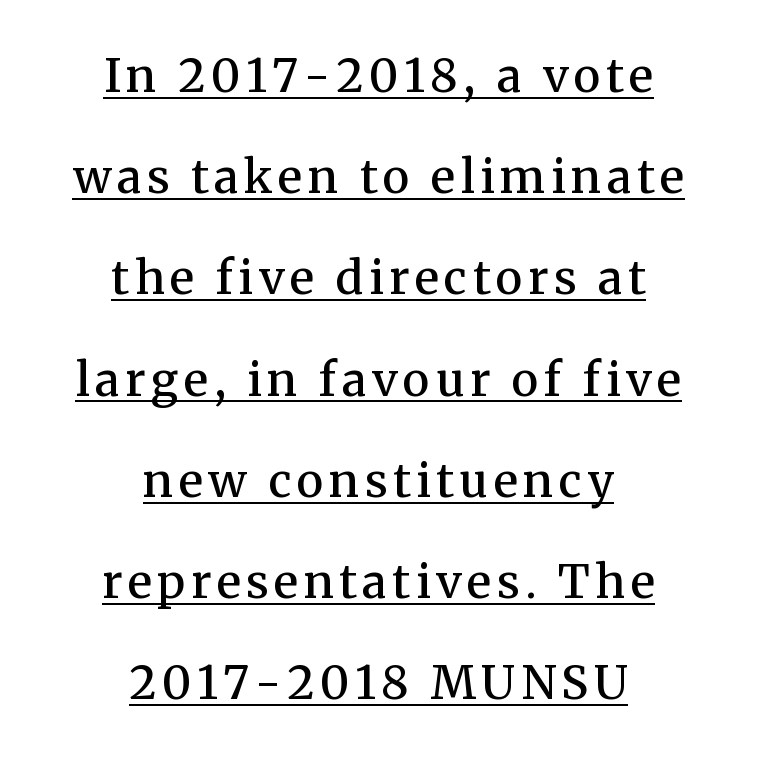
Q: Is the text bold? A: Semi-bold.
Q: Is the text italic (slanted)? A: No, it is upright.
Q: Is the typeface a serif or a sans-serif typeface? A: Serif.
Q: Is the text underlined? A: Yes.
Q: How is the paragraph aligned? A: Centered.
Q: Is the spacing between lines tight, normal or loose? A: Loose.
Q: Width (condensed, normal, or wide)? A: Normal.
Q: Stroke contrast? A: Medium.
Q: x-height? A: Medium.
Q: Monospaced? A: No.
